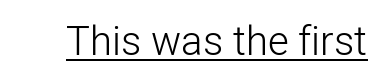
The image shows 40 px light sans-serif type, upright; set normal letter spacing, underlined; low stroke contrast and a medium x-height.
